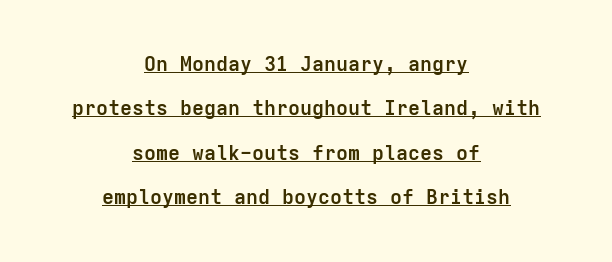
{"italic": "no", "bold": "yes", "underline": "yes", "align": "center", "line_spacing": "loose", "line_spacing_ratio": 2.22, "letter_spacing": "normal", "letter_spacing_em": 0.0, "glyph_px": 20}
